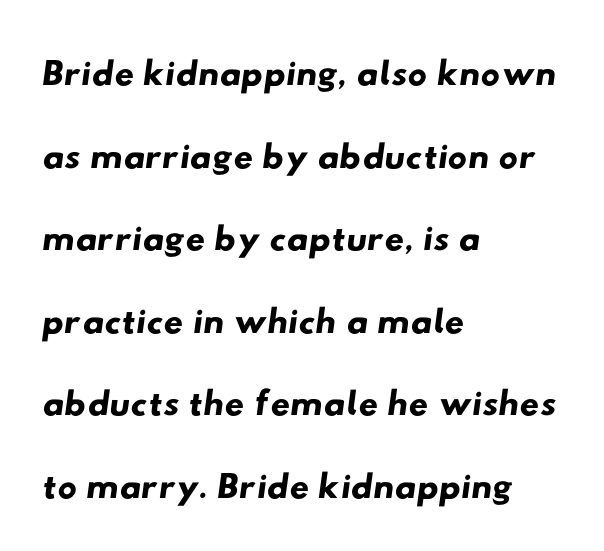
{"serif": "no", "width": "wide", "stroke_contrast": "low", "x_height": "small", "monospaced": "no", "underline": "no", "align": "left", "line_spacing": "normal", "line_spacing_ratio": 1.53, "letter_spacing": "normal", "letter_spacing_em": 0.0, "glyph_px": 54}
